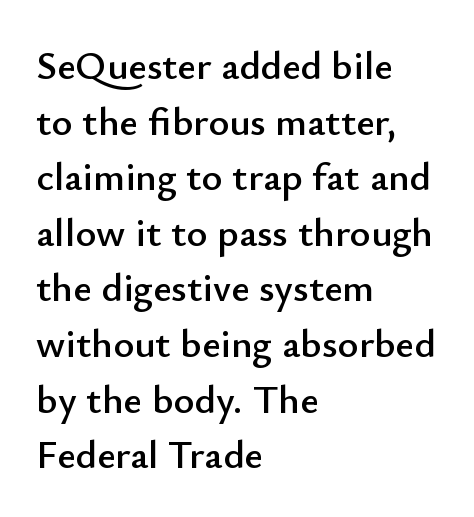
Q: Is the text italic (slanted)? A: No, it is upright.
Q: Is the typeface a serif or a sans-serif typeface? A: Sans-serif.
Q: Is the text underlined? A: No.
Q: How is the paragraph aligned? A: Left-aligned.
Q: Is the spacing between letters normal or unusually wide? A: Normal.
Q: Is the spacing between lines tight, normal or loose? A: Normal.
Q: Width (condensed, normal, or wide)? A: Normal.
Q: Stroke contrast? A: Low.
Q: x-height? A: Small.
Q: Monospaced? A: No.
